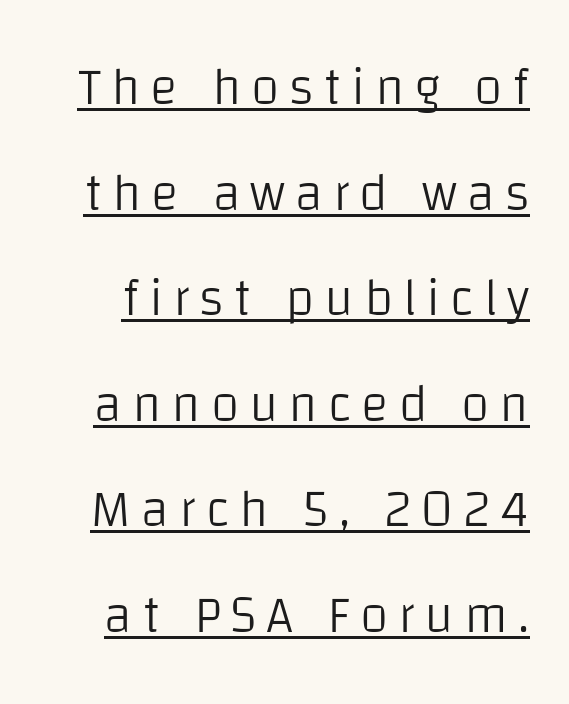
{"serif": "no", "italic": "no", "bold": "no", "weight": "light", "width": "normal", "stroke_contrast": "low", "x_height": "large", "monospaced": "no", "underline": "yes", "line_spacing": "loose", "line_spacing_ratio": 2.03, "glyph_px": 52}
